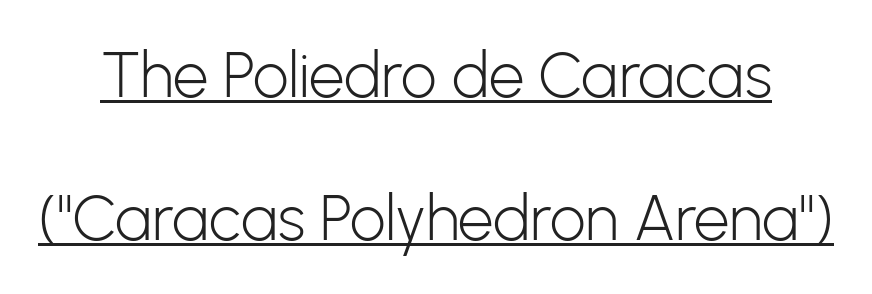
The image shows 63 px light sans-serif type, upright; set loose line spacing (2.27x), normal letter spacing, underlined; low stroke contrast and a medium x-height.
